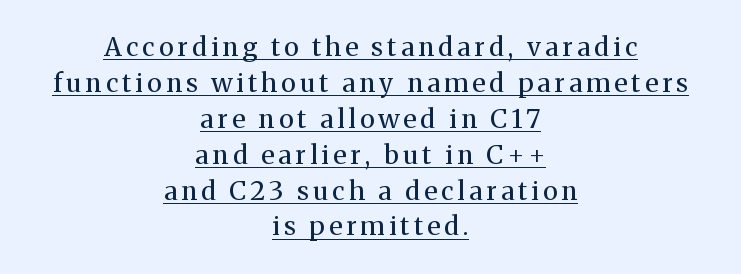
Q: Is the text bold? A: No.
Q: Is the text italic (slanted)? A: No, it is upright.
Q: Is the text underlined? A: Yes.
Q: How is the paragraph aligned? A: Centered.
Q: Is the spacing between lines tight, normal or loose? A: Normal.
